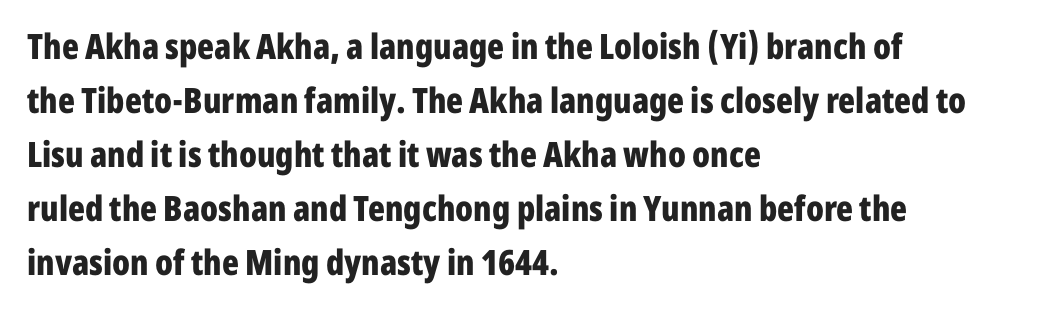
The image shows 35 px bold, condensed sans-serif type, upright; set left-aligned, normal line spacing (1.54x), normal letter spacing, not underlined; low stroke contrast and a medium x-height.
